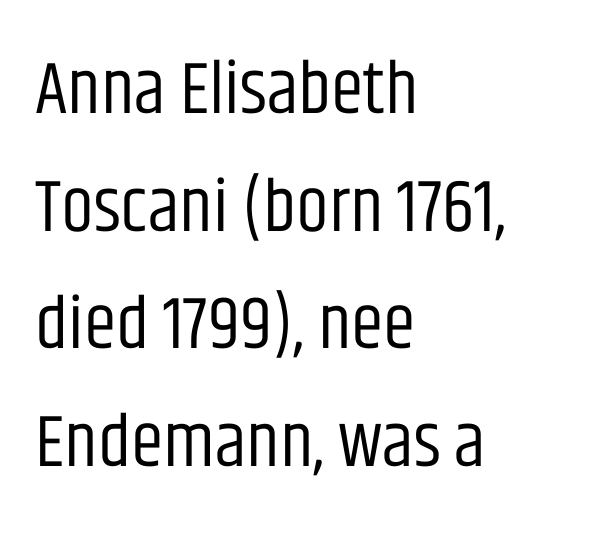
Q: Is the text bold? A: No.
Q: Is the text italic (slanted)? A: No, it is upright.
Q: Is the typeface a serif or a sans-serif typeface? A: Sans-serif.
Q: Is the text underlined? A: No.
Q: How is the paragraph aligned? A: Left-aligned.
Q: Is the spacing between letters normal or unusually wide? A: Normal.
Q: Is the spacing between lines tight, normal or loose? A: Normal.
Q: Width (condensed, normal, or wide)? A: Condensed.
Q: Stroke contrast? A: Low.
Q: x-height? A: Large.
Q: Monospaced? A: No.
